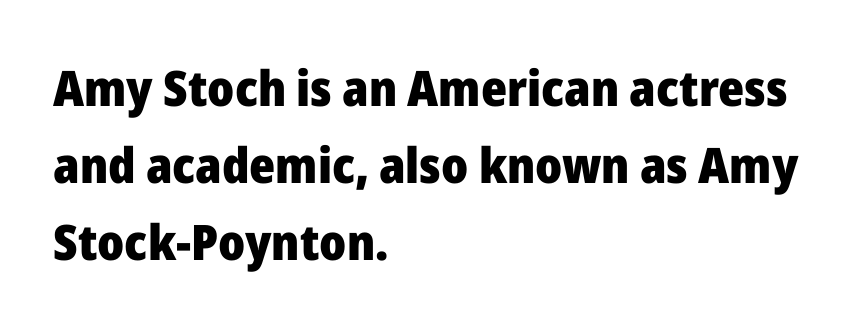
Q: Is the text bold? A: Yes.
Q: Is the text italic (slanted)? A: No, it is upright.
Q: Is the typeface a serif or a sans-serif typeface? A: Sans-serif.
Q: Is the text underlined? A: No.
Q: How is the paragraph aligned? A: Left-aligned.
Q: Is the spacing between letters normal or unusually wide? A: Normal.
Q: Is the spacing between lines tight, normal or loose? A: Normal.
Q: Width (condensed, normal, or wide)? A: Normal.
Q: Stroke contrast? A: Low.
Q: x-height? A: Medium.
Q: Monospaced? A: No.
